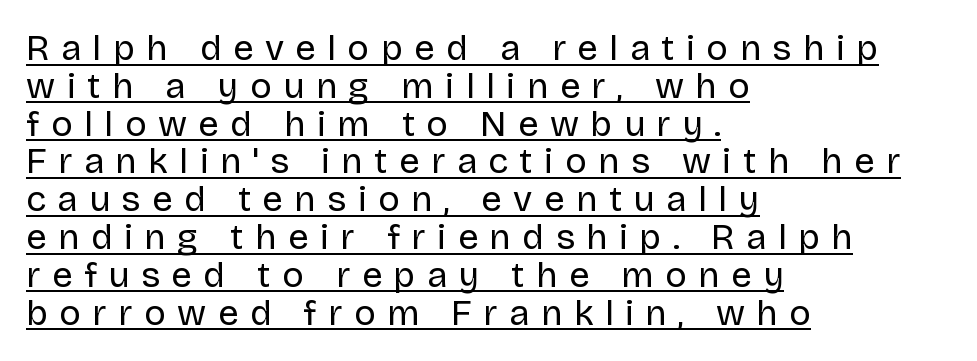
Q: Is the text bold? A: No.
Q: Is the text italic (slanted)? A: No, it is upright.
Q: Is the typeface a serif or a sans-serif typeface? A: Sans-serif.
Q: Is the text underlined? A: Yes.
Q: How is the paragraph aligned? A: Left-aligned.
Q: Is the spacing between letters normal or unusually wide? A: Unusually wide.
Q: Is the spacing between lines tight, normal or loose? A: Tight.
Q: Width (condensed, normal, or wide)? A: Normal.
Q: Stroke contrast? A: Low.
Q: x-height? A: Large.
Q: Monospaced? A: No.
